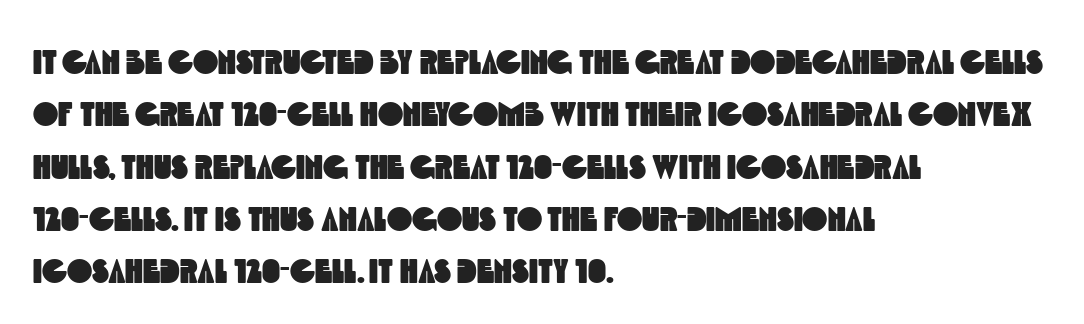
Q: Is the typeface a serif or a sans-serif typeface? A: Sans-serif.
Q: Is the text underlined? A: No.
Q: How is the paragraph aligned? A: Left-aligned.
Q: Is the spacing between letters normal or unusually wide? A: Normal.
Q: Is the spacing between lines tight, normal or loose? A: Normal.
Q: Width (condensed, normal, or wide)? A: Condensed.
Q: x-height? A: Large.
Q: Monospaced? A: No.
